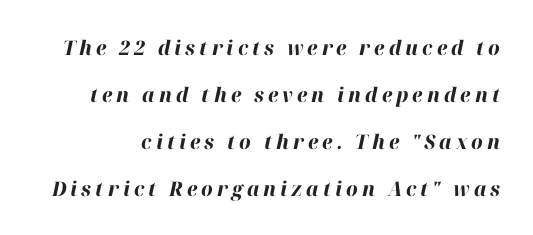
Q: Is the text bold? A: Yes.
Q: Is the text italic (slanted)? A: Yes, it leans right by about 12 degrees.
Q: Is the text underlined? A: No.
Q: Is the spacing between letters normal or unusually wide? A: Unusually wide.
Q: Is the spacing between lines tight, normal or loose? A: Loose.
